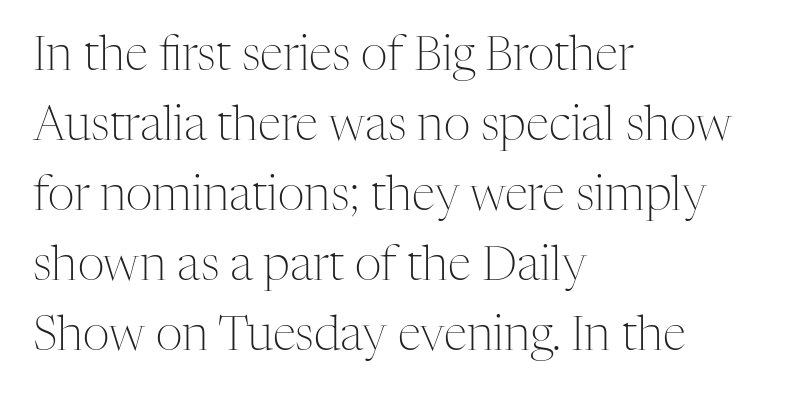
Q: Is the text bold? A: No.
Q: Is the text italic (slanted)? A: No, it is upright.
Q: Is the typeface a serif or a sans-serif typeface? A: Serif.
Q: Is the text underlined? A: No.
Q: How is the paragraph aligned? A: Left-aligned.
Q: Is the spacing between letters normal or unusually wide? A: Normal.
Q: Is the spacing between lines tight, normal or loose? A: Normal.
Q: Width (condensed, normal, or wide)? A: Normal.
Q: Stroke contrast? A: Medium.
Q: x-height? A: Medium.
Q: Monospaced? A: No.
